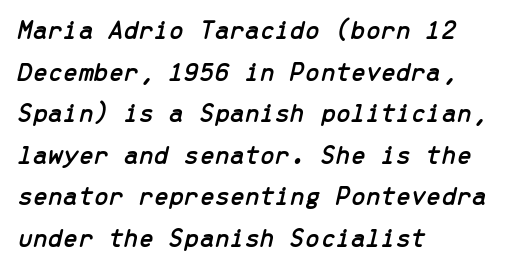
Q: Is the text italic (slanted)? A: Yes, it leans right by about 13 degrees.
Q: Is the text underlined? A: No.
Q: How is the paragraph aligned? A: Left-aligned.
Q: Is the spacing between letters normal or unusually wide? A: Normal.
Q: Is the spacing between lines tight, normal or loose? A: Normal.
